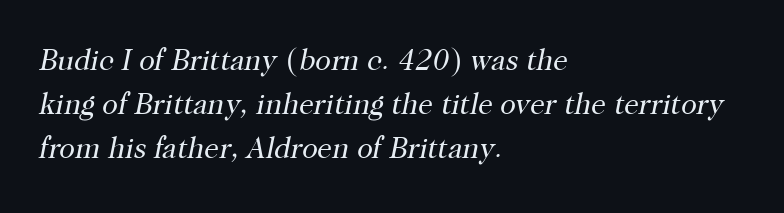
The string is rendered with underlining switched off. Heaviness? Minimal to ordinary, like unemphasized prose. These lines are rendered in a variable-pitch font. You can tell it's italic because the verticals aren't actually vertical.
